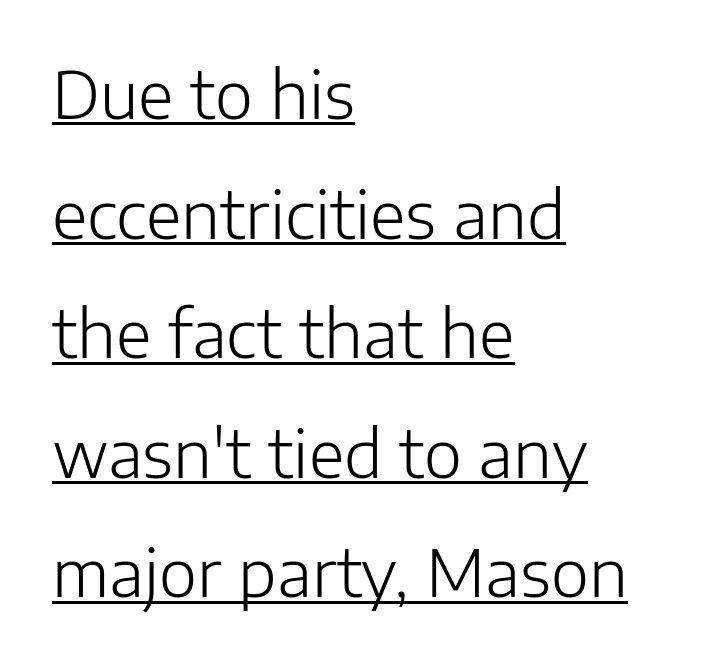
{"serif": "no", "italic": "no", "bold": "no", "weight": "light", "width": "normal", "stroke_contrast": "low", "x_height": "medium", "monospaced": "no", "underline": "yes", "align": "left", "line_spacing_ratio": 1.84, "letter_spacing": "normal", "letter_spacing_em": 0.0, "glyph_px": 65}
